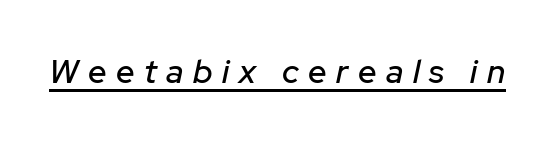
{"italic": "yes", "lean": "right", "slant_degrees": 12, "width": "normal", "stroke_contrast": "low", "x_height": "medium", "monospaced": "no", "underline": "yes", "letter_spacing": "wide", "letter_spacing_em": 0.29, "glyph_px": 33}
